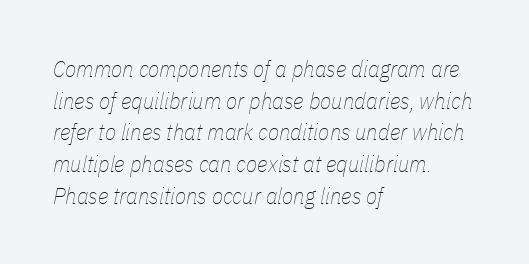
The image shows 23 px text type, italic (leaning right); set left-aligned, normal line spacing (1.38x), normal letter spacing, not underlined.
